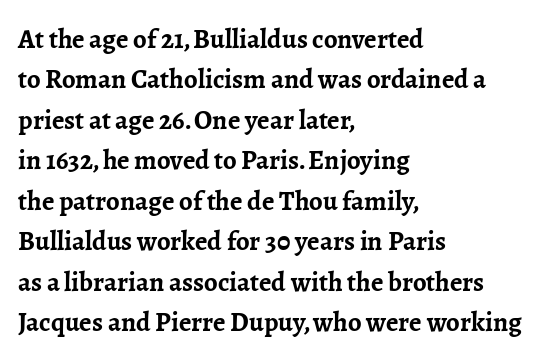
Q: Is the text bold? A: Yes.
Q: Is the text italic (slanted)? A: No, it is upright.
Q: Is the text underlined? A: No.
Q: How is the paragraph aligned? A: Left-aligned.
Q: Is the spacing between letters normal or unusually wide? A: Normal.
Q: Is the spacing between lines tight, normal or loose? A: Normal.
